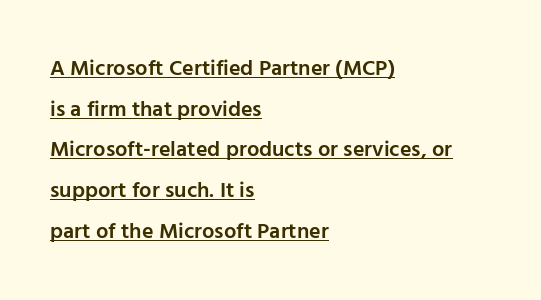
The image shows 22 px text type, upright; set left-aligned, line spacing 1.85x, normal letter spacing, underlined.
